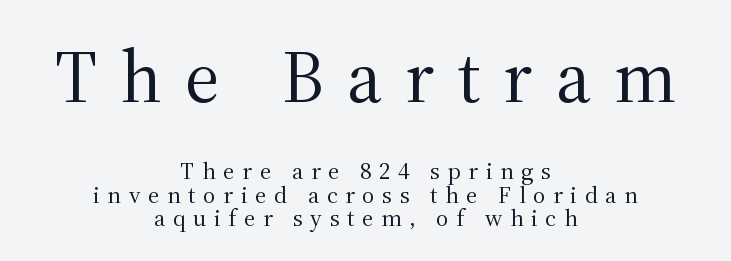
{"serif": "yes", "italic": "no", "bold": "no", "weight": "regular", "width": "normal", "stroke_contrast": "medium", "x_height": "medium", "monospaced": "no", "underline": "no", "align": "center", "line_spacing": "tight", "line_spacing_ratio": 0.96, "letter_spacing": "wide", "letter_spacing_em": 0.32, "larger_block": "first", "size_ratio": 3.04, "glyph_px": 73}
